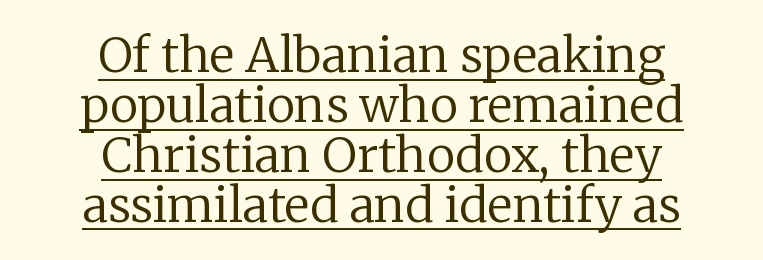
A typesetter would call this zero additional tracking. The weight would be labelled regular, book, light, or lighter still. Regarding leading, the lines here are crowded together. Where is the straight margin? There isn't one; the lines are centered. Students, observe the line beneath the letters — that is underlining.
